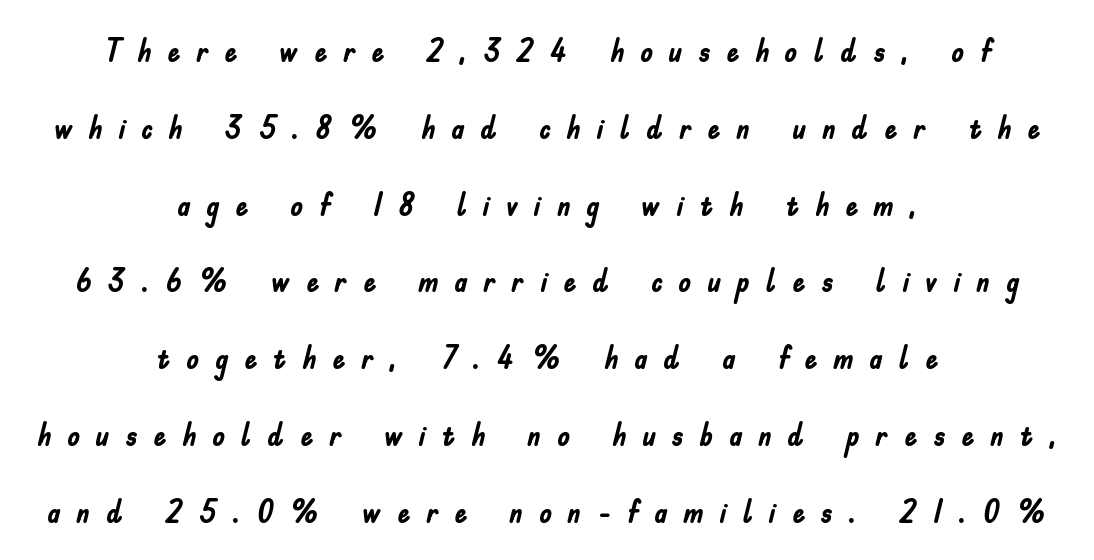
Q: Is the text bold? A: Yes.
Q: Is the text italic (slanted)? A: Yes.
Q: Is the typeface a serif or a sans-serif typeface? A: Sans-serif.
Q: Is the text underlined? A: No.
Q: How is the paragraph aligned? A: Centered.
Q: Is the spacing between letters normal or unusually wide? A: Unusually wide.
Q: Is the spacing between lines tight, normal or loose? A: Loose.
Q: Width (condensed, normal, or wide)? A: Condensed.
Q: Stroke contrast? A: Low.
Q: x-height? A: Small.
Q: Monospaced? A: No.
